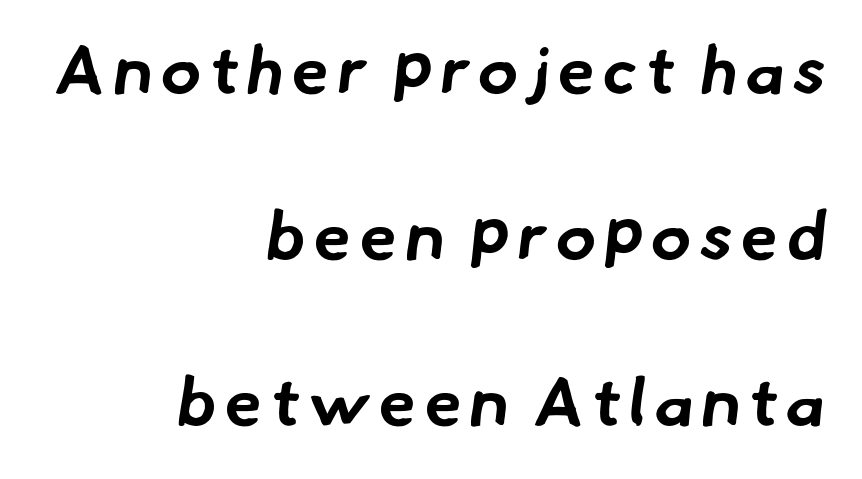
{"serif": "no", "bold": "yes", "weight": "bold", "width": "normal", "stroke_contrast": "low", "x_height": "small", "monospaced": "no", "underline": "no", "align": "right", "line_spacing": "loose", "line_spacing_ratio": 2.44, "glyph_px": 68}
